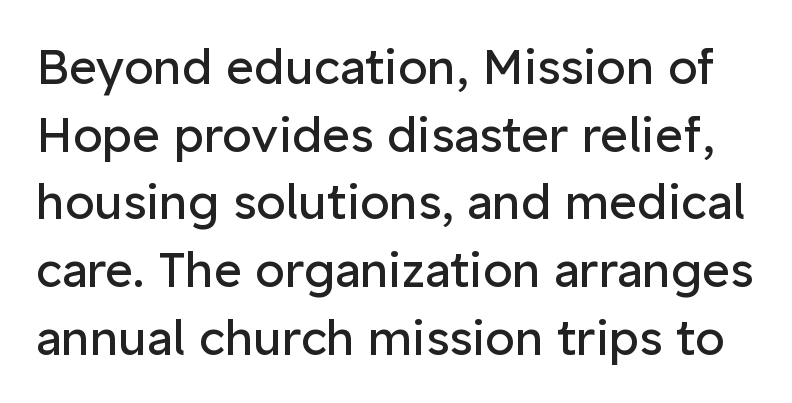
There is no visible air inserted between adjacent glyphs. On a weight scale, this lands at 450 or below. Font category for this specimen: sans-serif. Each new line begins a customary step beneath the previous one. Underlining? Definitely not there. The axis of the letterforms is exactly vertical.
